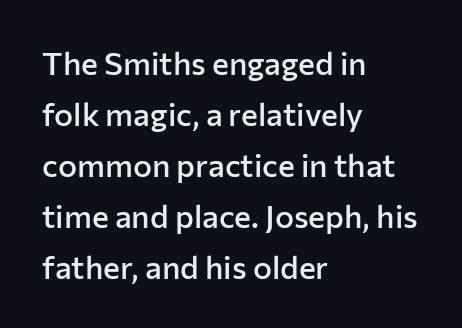
The image shows 32 px semibold sans-serif type, upright; set left-aligned, normal line spacing (1.59x), normal letter spacing, not underlined; low stroke contrast and a medium x-height.
